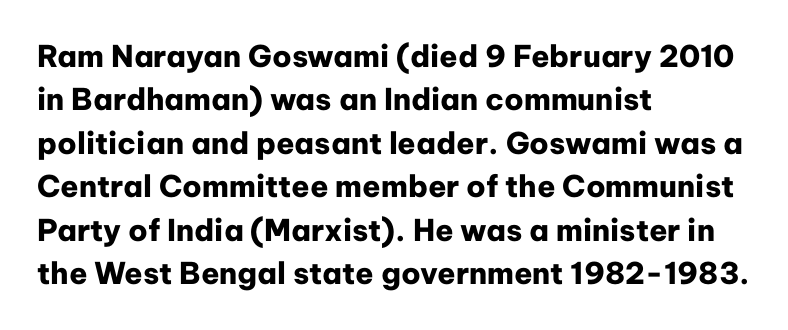
The image shows 30 px heavy sans-serif type, upright; set left-aligned, normal line spacing (1.45x), normal letter spacing, not underlined; low stroke contrast and a medium x-height.
